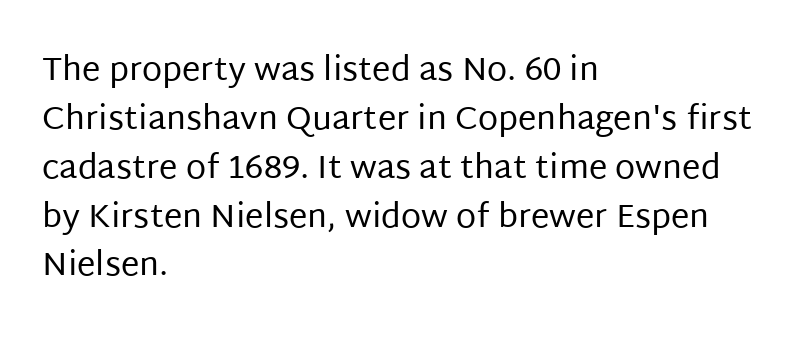
The image shows 33 px regular-weight sans-serif type, upright; set left-aligned, normal line spacing (1.48x), normal letter spacing, not underlined; low stroke contrast and a large x-height.
